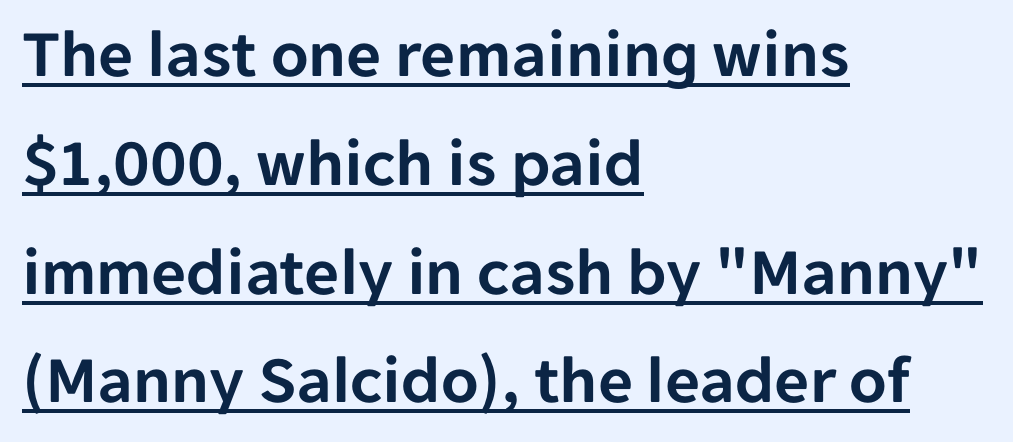
Q: Is the text italic (slanted)? A: No, it is upright.
Q: Is the typeface a serif or a sans-serif typeface? A: Sans-serif.
Q: Is the text underlined? A: Yes.
Q: How is the paragraph aligned? A: Left-aligned.
Q: Is the spacing between letters normal or unusually wide? A: Normal.
Q: Is the spacing between lines tight, normal or loose? A: Normal.
Q: Width (condensed, normal, or wide)? A: Normal.
Q: Stroke contrast? A: Low.
Q: x-height? A: Medium.
Q: Monospaced? A: No.
